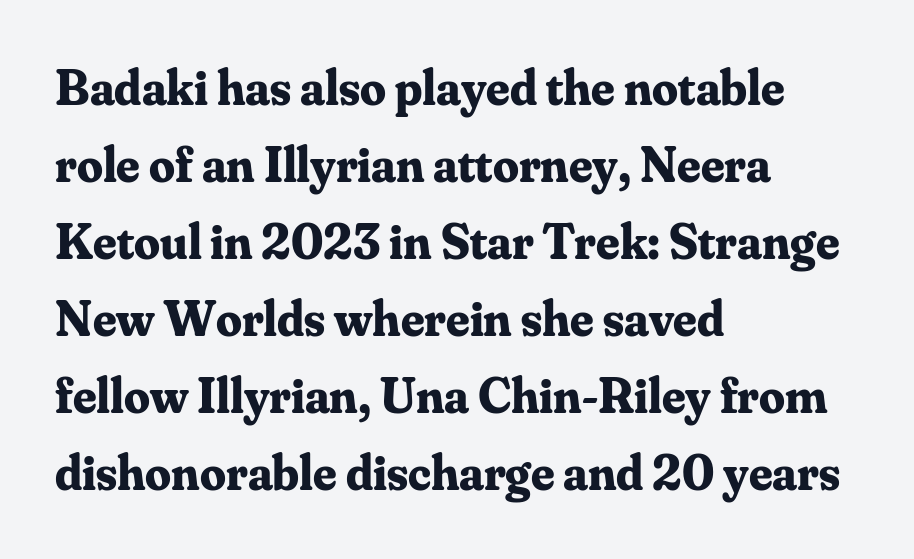
These lines were composed using upright roman letters. Each line starts at the same left margin while the right side varies. Plain, unruled lines of type. Reading down the column, the eye jumps a familiar distance to each next line. Are there feet on the stems? There are — it's a serif.
